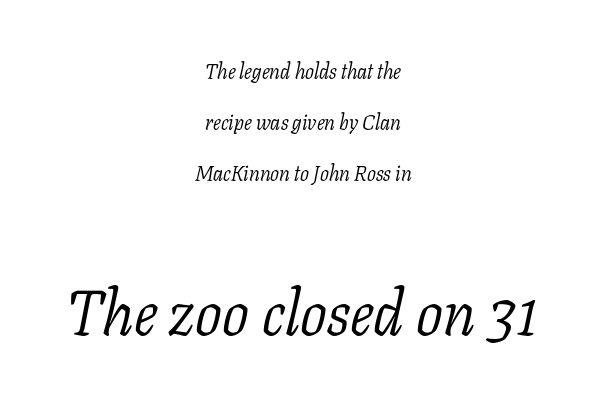
Horizontally, the lines are justified to the midpoint only. In terms of letterspacing, this is plain default setting. Compared with typical paragraphs, the rows here are farther apart. Lines of text with bare space underneath. Rendered with sloped, italic letterforms.
